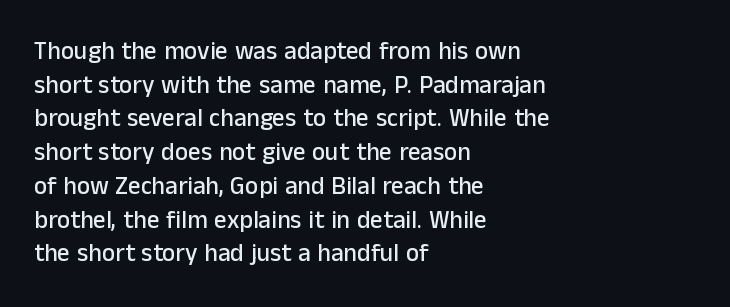
Q: Is the text italic (slanted)? A: No, it is upright.
Q: Is the text underlined? A: No.
Q: How is the paragraph aligned? A: Left-aligned.
Q: Is the spacing between letters normal or unusually wide? A: Normal.
Q: Is the spacing between lines tight, normal or loose? A: Normal.
